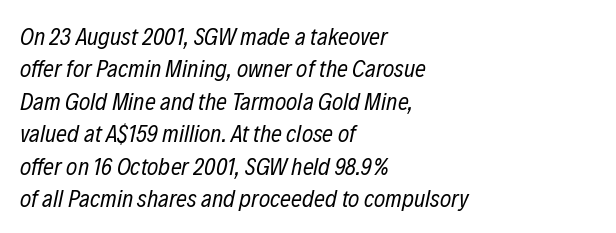
The image shows 24 px text type, italic (leaning right); set left-aligned, normal line spacing (1.35x), normal letter spacing, not underlined.
